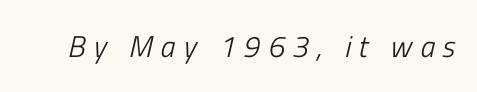
Q: Is the text bold? A: No.
Q: Is the text italic (slanted)? A: Yes, it leans right by about 13 degrees.
Q: Is the text underlined? A: No.
Q: Is the spacing between letters normal or unusually wide? A: Unusually wide.
Q: Width (condensed, normal, or wide)? A: Condensed.
Q: Stroke contrast? A: Low.
Q: x-height? A: Medium.
Q: Monospaced? A: No.
